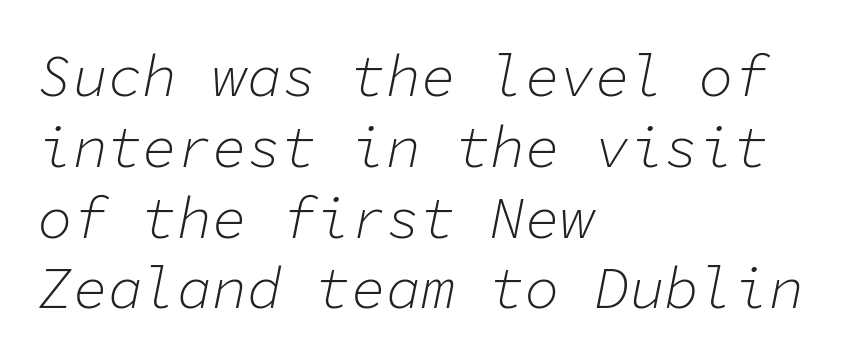
{"italic": "yes", "lean": "right", "slant_degrees": 11, "bold": "no", "weight": "light", "width": "normal", "stroke_contrast": "low", "x_height": "medium", "monospaced": "yes", "underline": "no", "align": "left", "line_spacing_ratio": 1.22, "letter_spacing": "normal", "letter_spacing_em": 0.0, "glyph_px": 58}
